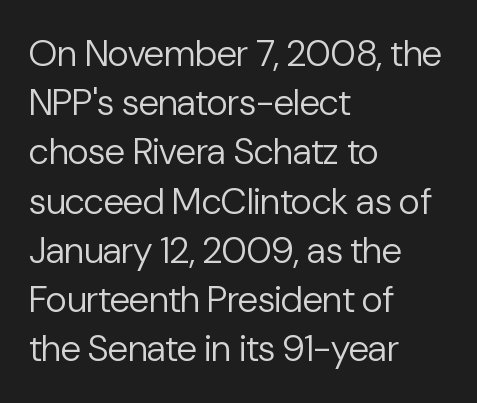
Designer's note — italics off, roman on. Is the type heavy? It reads as light-to-regular instead. Here the designer chose a conventional face with non-uniform glyph widths. Beneath every word, the page is bare.
